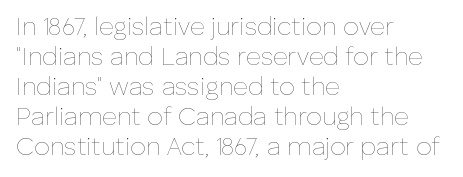
Stem width sits at or under what a default text font uses. Rendered with straight, roman letterforms. In CSS terms this would be text-align: left. Is the letter spacing exaggerated? No — it looks like the ordinary default.
